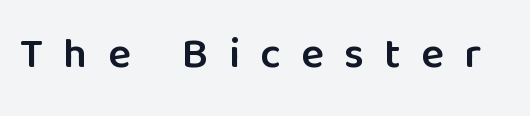
{"serif": "no", "italic": "no", "bold": "semi", "weight": "semibold", "width": "normal", "stroke_contrast": "low", "x_height": "medium", "monospaced": "no", "underline": "no", "letter_spacing": "wide", "letter_spacing_em": 0.47, "glyph_px": 43}
